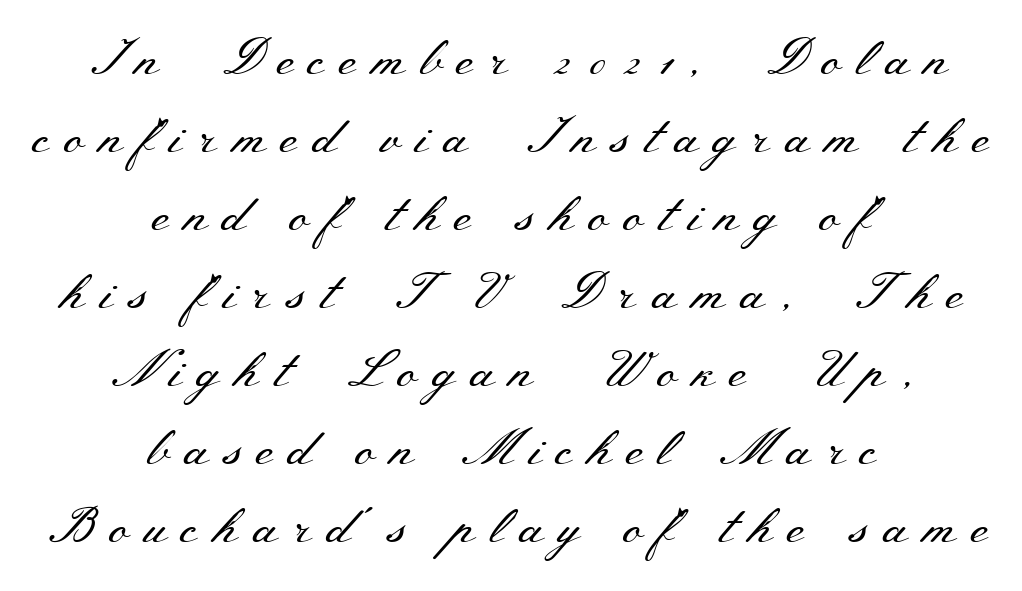
The image shows 50 px regular-weight, wide serif type; set centered, normal line spacing (1.56x), unusually wide letter spacing (+0.29 em), not underlined; medium stroke contrast and a small x-height.
